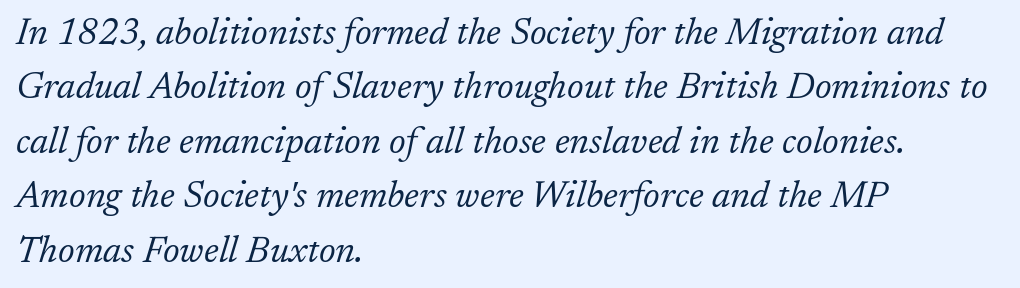
{"serif": "yes", "italic": "yes", "lean": "right", "slant_degrees": 17, "bold": "no", "weight": "light", "width": "normal", "stroke_contrast": "low", "x_height": "medium", "monospaced": "no", "underline": "no", "align": "left", "line_spacing": "normal", "line_spacing_ratio": 1.47, "letter_spacing": "normal", "letter_spacing_em": 0.0, "glyph_px": 37}
